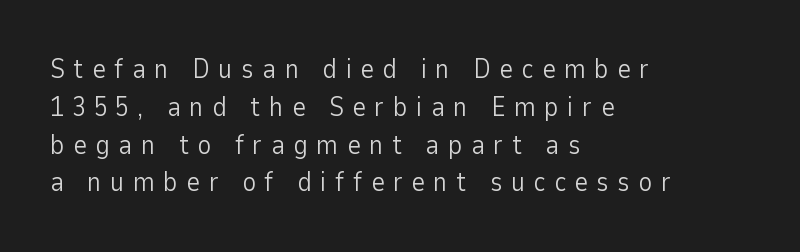
The letters are spread apart with noticeably loose tracking. Where is the straight margin? On the left. A typesetter would mark this as roman, not italic. The glyphs are unaccompanied by any horizontal stroke below them. A normal amount of white space separates one row of letters from the next. The characters are drawn with everyday or finer stroke widths.
